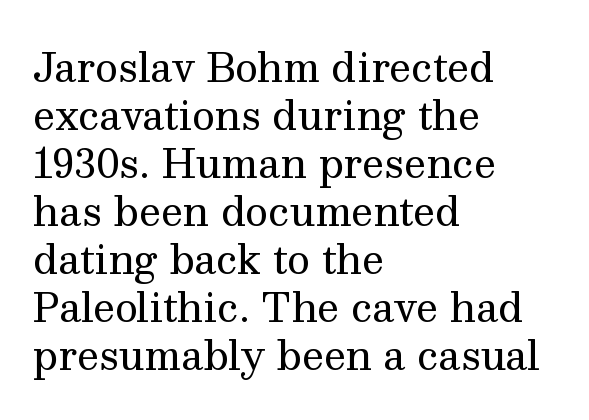
The image shows 39 px regular-weight serif type, upright; set left-aligned, line spacing 1.23x, normal letter spacing, not underlined; medium stroke contrast and a medium x-height.
